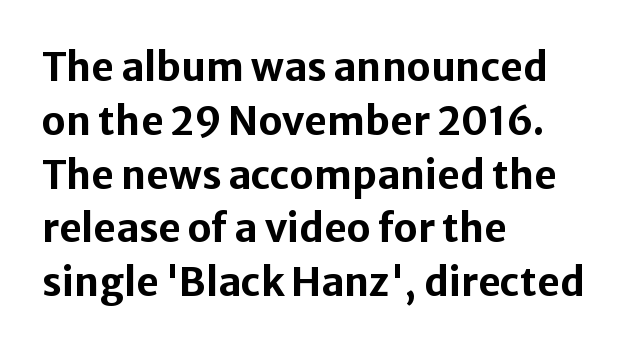
Q: Is the text bold? A: Yes.
Q: Is the text italic (slanted)? A: No, it is upright.
Q: Is the typeface a serif or a sans-serif typeface? A: Sans-serif.
Q: Is the text underlined? A: No.
Q: How is the paragraph aligned? A: Left-aligned.
Q: Is the spacing between letters normal or unusually wide? A: Normal.
Q: Is the spacing between lines tight, normal or loose? A: Normal.
Q: Width (condensed, normal, or wide)? A: Normal.
Q: Stroke contrast? A: Low.
Q: x-height? A: Medium.
Q: Monospaced? A: No.
